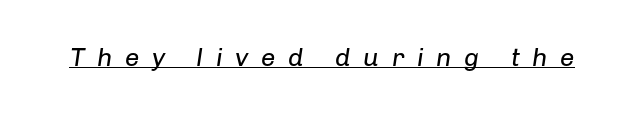
Underlining? Definitely there. Nothing heavy about these letters — not bold at all. Here the glyphs are tracked loosely, breaking word shapes into spaced letters. Quick note: italic.
